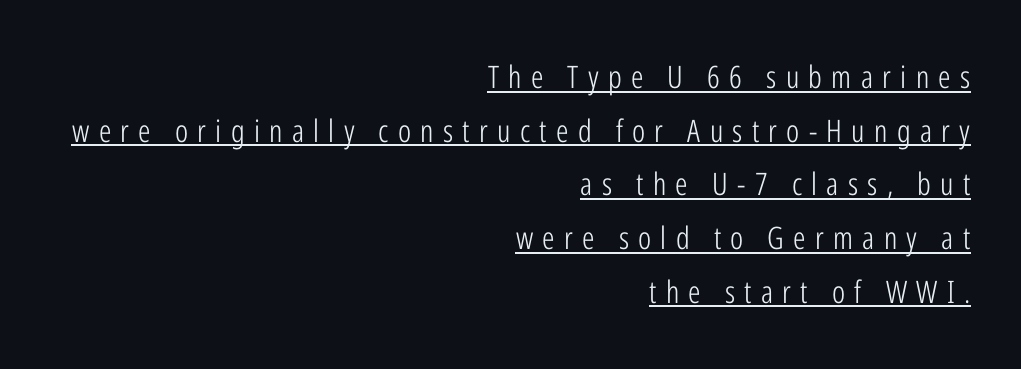
{"serif": "no", "italic": "no", "bold": "no", "weight": "light", "width": "condensed", "stroke_contrast": "low", "x_height": "medium", "monospaced": "no", "underline": "yes", "align": "right", "line_spacing_ratio": 1.73, "letter_spacing": "wide", "letter_spacing_em": 0.3, "glyph_px": 31}
